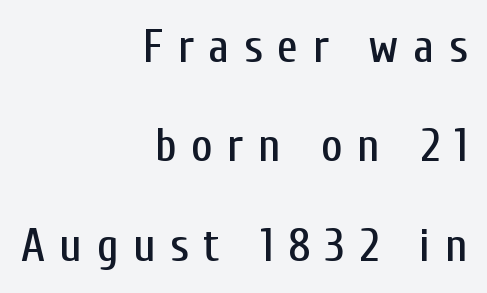
{"serif": "no", "italic": "no", "width": "condensed", "stroke_contrast": "low", "x_height": "medium", "monospaced": "no", "underline": "no", "align": "right", "line_spacing": "loose", "line_spacing_ratio": 2.16, "letter_spacing": "wide", "letter_spacing_em": 0.32, "glyph_px": 46}
